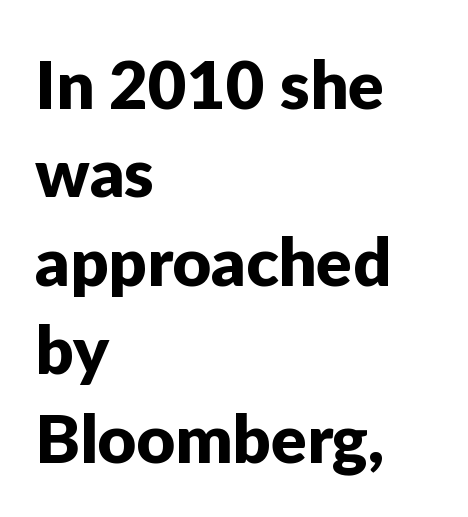
The image shows 67 px sans-serif type, upright; set left-aligned, normal line spacing (1.32x), normal letter spacing, not underlined; low stroke contrast and a medium x-height.
